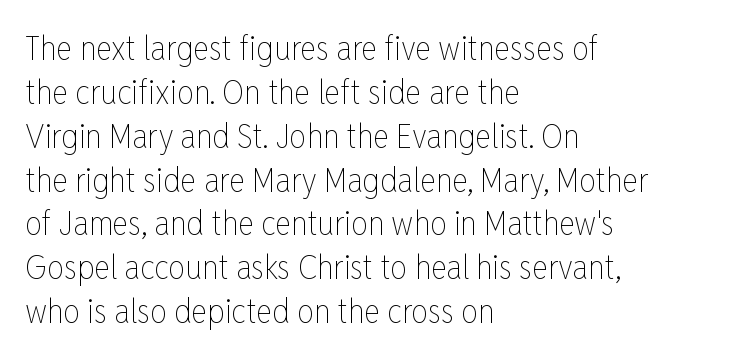
Q: Is the text bold? A: No.
Q: Is the text italic (slanted)? A: No, it is upright.
Q: Is the text underlined? A: No.
Q: How is the paragraph aligned? A: Left-aligned.
Q: Is the spacing between letters normal or unusually wide? A: Normal.
Q: Is the spacing between lines tight, normal or loose? A: Normal.
Q: Width (condensed, normal, or wide)? A: Condensed.
Q: Stroke contrast? A: Low.
Q: x-height? A: Medium.
Q: Monospaced? A: No.
